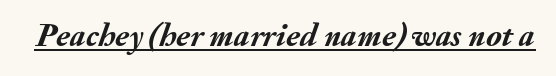
Q: Is the text bold? A: Yes.
Q: Is the text italic (slanted)? A: Yes, it leans right by about 20 degrees.
Q: Is the text underlined? A: Yes.
Q: Is the spacing between letters normal or unusually wide? A: Normal.
Q: Width (condensed, normal, or wide)? A: Normal.
Q: Stroke contrast? A: Medium.
Q: x-height? A: Small.
Q: Monospaced? A: No.
